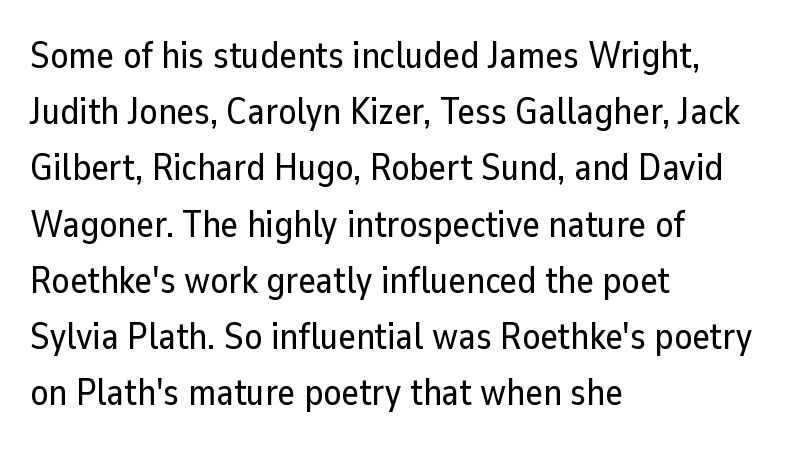
Q: Is the text italic (slanted)? A: No, it is upright.
Q: Is the typeface a serif or a sans-serif typeface? A: Sans-serif.
Q: Is the text underlined? A: No.
Q: How is the paragraph aligned? A: Left-aligned.
Q: Is the spacing between letters normal or unusually wide? A: Normal.
Q: Is the spacing between lines tight, normal or loose? A: Normal.
Q: Width (condensed, normal, or wide)? A: Normal.
Q: Stroke contrast? A: Low.
Q: x-height? A: Medium.
Q: Monospaced? A: No.
